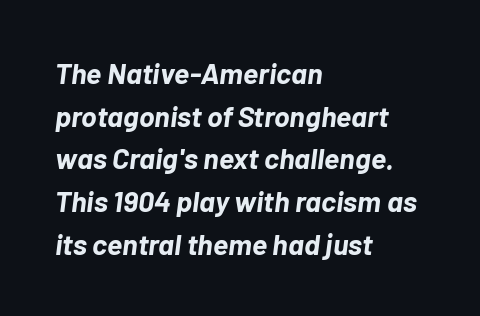
Q: Is the text bold? A: Yes.
Q: Is the text italic (slanted)? A: Yes, it leans right by about 7 degrees.
Q: Is the text underlined? A: No.
Q: How is the paragraph aligned? A: Left-aligned.
Q: Is the spacing between letters normal or unusually wide? A: Normal.
Q: Is the spacing between lines tight, normal or loose? A: Normal.
Q: Width (condensed, normal, or wide)? A: Normal.
Q: Stroke contrast? A: Low.
Q: x-height? A: Medium.
Q: Monospaced? A: No.
